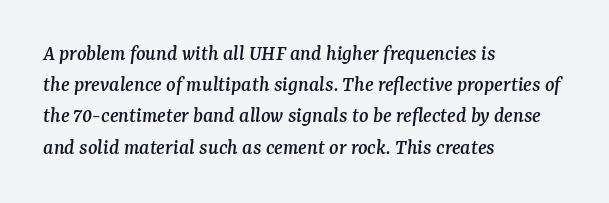
{"italic": "yes", "lean": "right", "slant_degrees": 7, "underline": "no", "align": "left", "line_spacing": "normal", "line_spacing_ratio": 1.42, "letter_spacing": "normal", "letter_spacing_em": 0.0, "glyph_px": 22}
